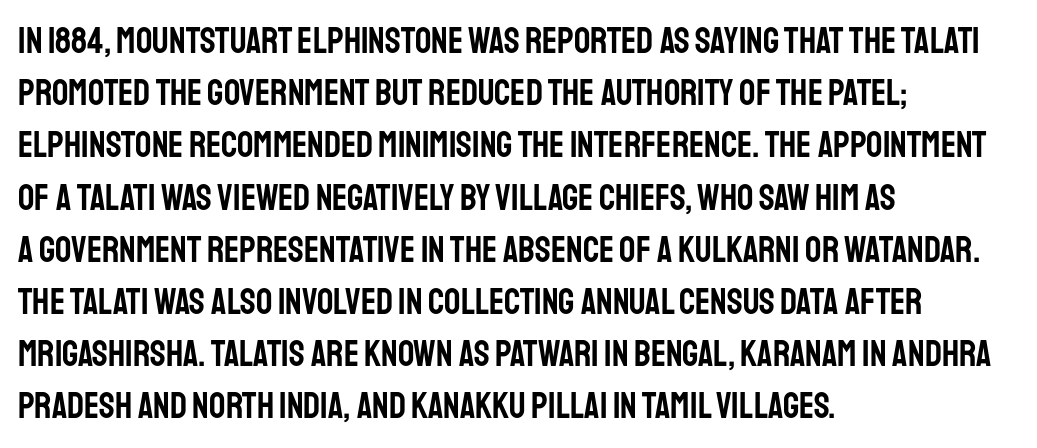
Any mark beneath the type? The region is blank. Ascenders rise straight up at ninety degrees. Each letter keeps its own natural width here, so spacing adapts to shape. Nothing sits at the stroke ends, so this counts as sans-serif. Honestly, the row spacing looks completely unremarkable.
